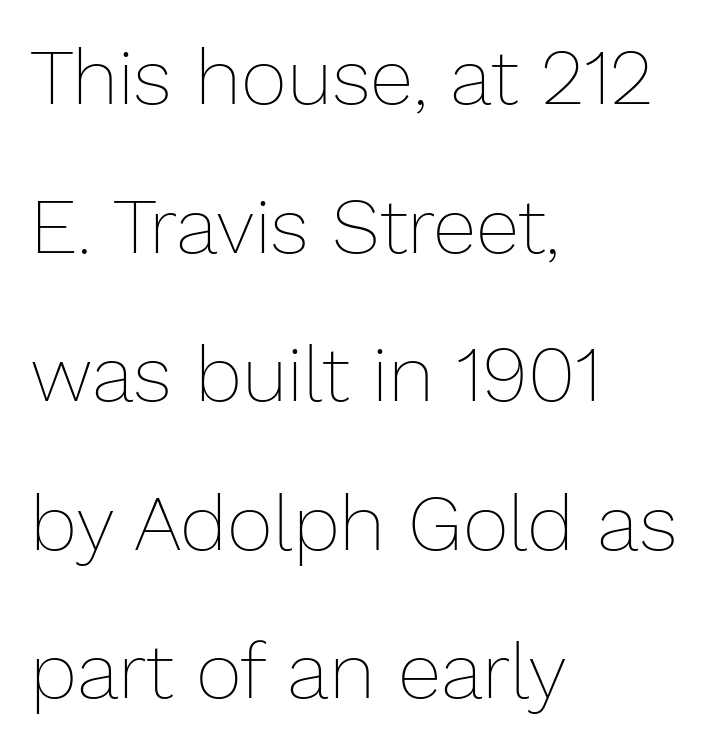
Q: Is the text bold? A: No.
Q: Is the text italic (slanted)? A: No, it is upright.
Q: Is the text underlined? A: No.
Q: How is the paragraph aligned? A: Left-aligned.
Q: Is the spacing between letters normal or unusually wide? A: Normal.
Q: Width (condensed, normal, or wide)? A: Normal.
Q: Stroke contrast? A: Low.
Q: x-height? A: Medium.
Q: Monospaced? A: No.
